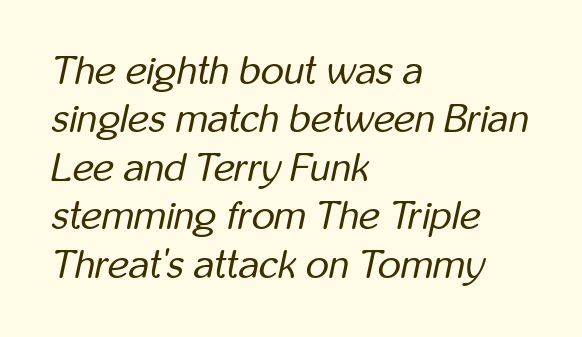
{"italic": "yes", "lean": "right", "slant_degrees": 12, "bold": "no", "weight": "regular", "width": "condensed", "stroke_contrast": "low", "x_height": "medium", "monospaced": "no", "underline": "no", "align": "left", "line_spacing_ratio": 1.21, "letter_spacing": "normal", "letter_spacing_em": 0.0, "glyph_px": 40}
